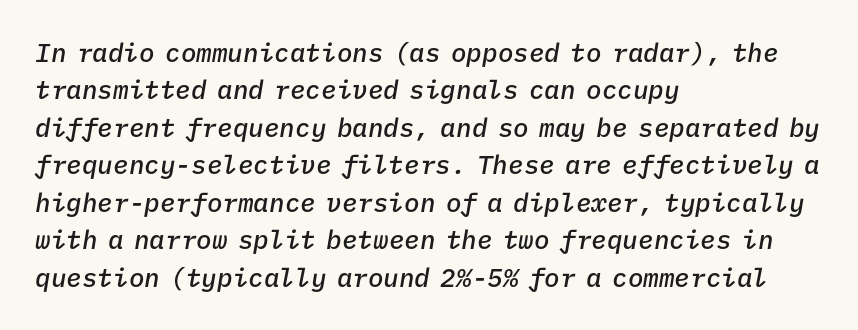
{"italic": "yes", "lean": "right", "slant_degrees": 9, "bold": "semi", "underline": "no", "align": "left", "line_spacing": "normal", "line_spacing_ratio": 1.44, "letter_spacing": "normal", "letter_spacing_em": 0.0, "glyph_px": 26}
